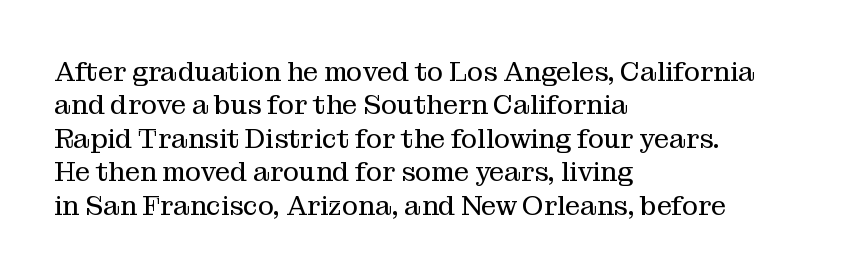
The image shows 27 px text type, upright; set left-aligned, line spacing 1.24x, normal letter spacing, not underlined.
